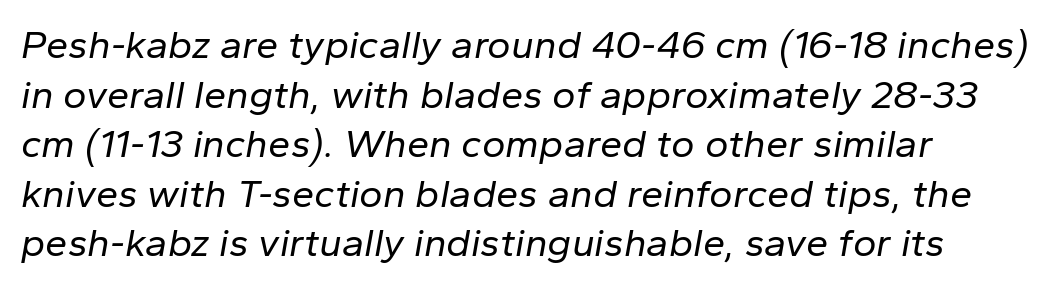
{"italic": "yes", "lean": "right", "slant_degrees": 10, "bold": "no", "weight": "regular", "width": "normal", "stroke_contrast": "low", "x_height": "medium", "monospaced": "no", "underline": "no", "align": "left", "line_spacing_ratio": 1.24, "letter_spacing": "normal", "letter_spacing_em": 0.0, "glyph_px": 40}
